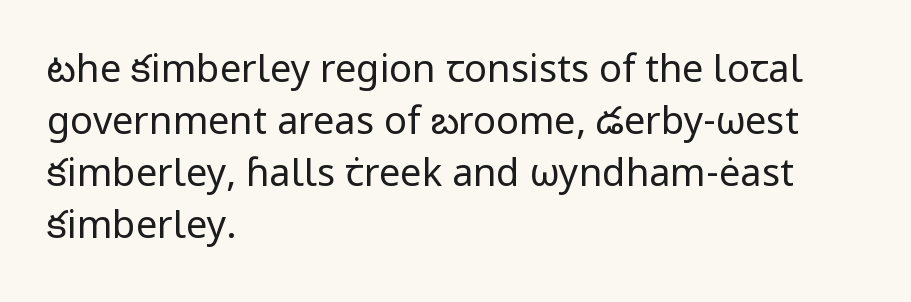
These lines are rendered in a variable-pitch font. This rendering uses left alignment, leaving the right contour irregular. Weight class: somewhere from thin through regular. The rendering keeps characters at their native spacing.
